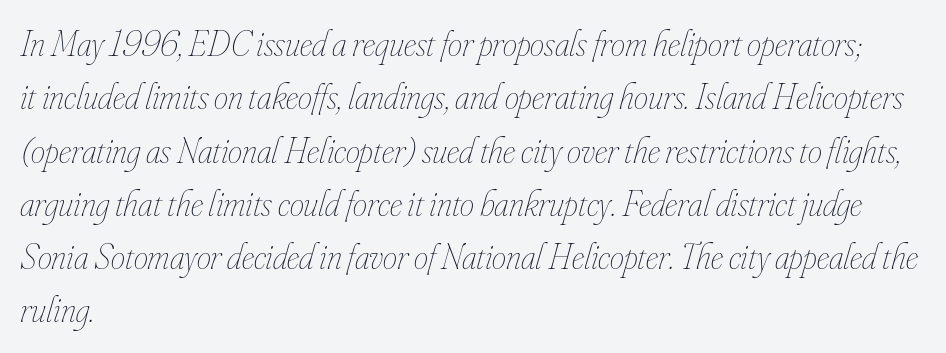
Q: Is the text bold? A: No.
Q: Is the text italic (slanted)? A: Yes, it leans right by about 16 degrees.
Q: Is the text underlined? A: No.
Q: How is the paragraph aligned? A: Left-aligned.
Q: Is the spacing between letters normal or unusually wide? A: Normal.
Q: Is the spacing between lines tight, normal or loose? A: Normal.
Q: Width (condensed, normal, or wide)? A: Condensed.
Q: Stroke contrast? A: Low.
Q: x-height? A: Small.
Q: Monospaced? A: No.
